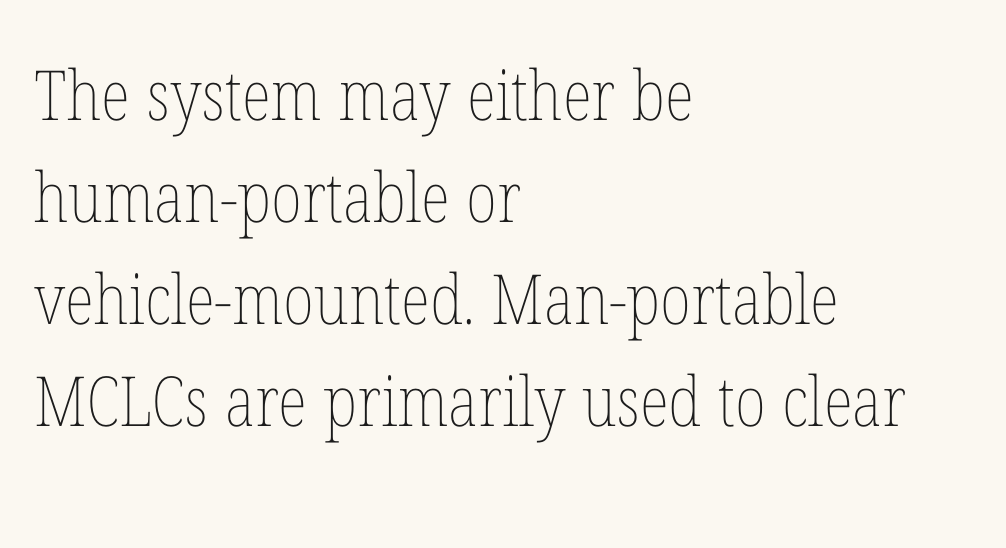
The image shows 69 px thin, condensed type, upright; set left-aligned, normal line spacing (1.48x), normal letter spacing, not underlined; low stroke contrast and a medium x-height.
